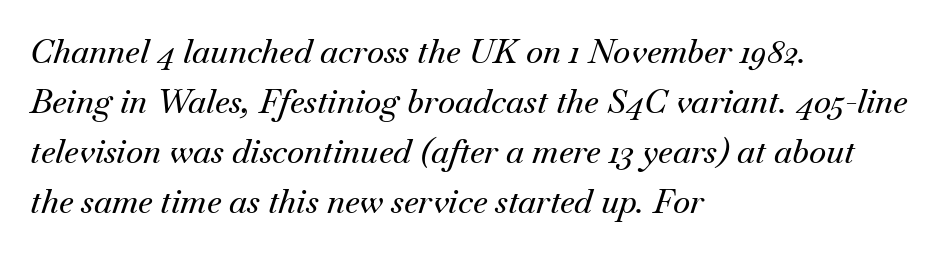
{"serif": "yes", "italic": "yes", "lean": "right", "slant_degrees": 18, "width": "normal", "stroke_contrast": "medium", "x_height": "small", "monospaced": "no", "underline": "no", "align": "left", "line_spacing": "normal", "line_spacing_ratio": 1.52, "letter_spacing": "normal", "letter_spacing_em": 0.0, "glyph_px": 33}
